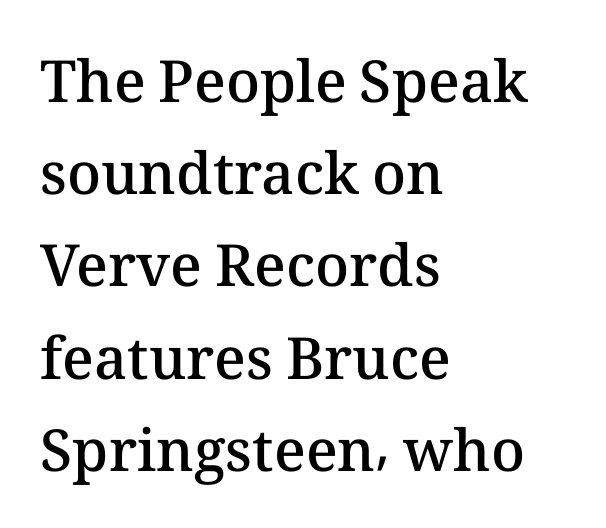
Decoration check: the copy has no underline. The characters look somewhat weighty, a semibold short of true bold. Note the varied advance widths — an 'i' is clearly narrower than an 'm'. If you measured baseline to baseline, you'd find a middling distance.
